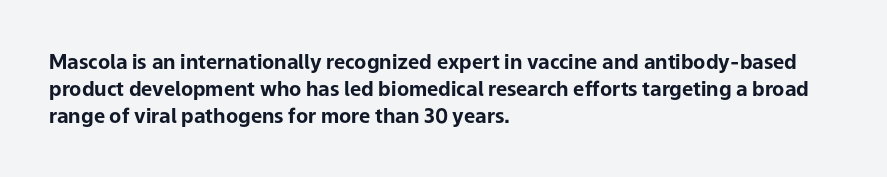
Q: Is the text bold? A: Yes.
Q: Is the text italic (slanted)? A: No, it is upright.
Q: Is the text underlined? A: No.
Q: How is the paragraph aligned? A: Left-aligned.
Q: Is the spacing between letters normal or unusually wide? A: Normal.
Q: Is the spacing between lines tight, normal or loose? A: Normal.
